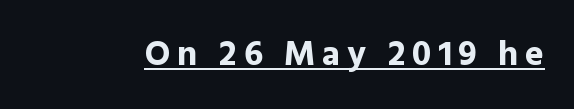
{"serif": "no", "italic": "no", "bold": "yes", "weight": "bold", "width": "normal", "x_height": "medium", "monospaced": "no", "underline": "yes", "glyph_px": 35}
